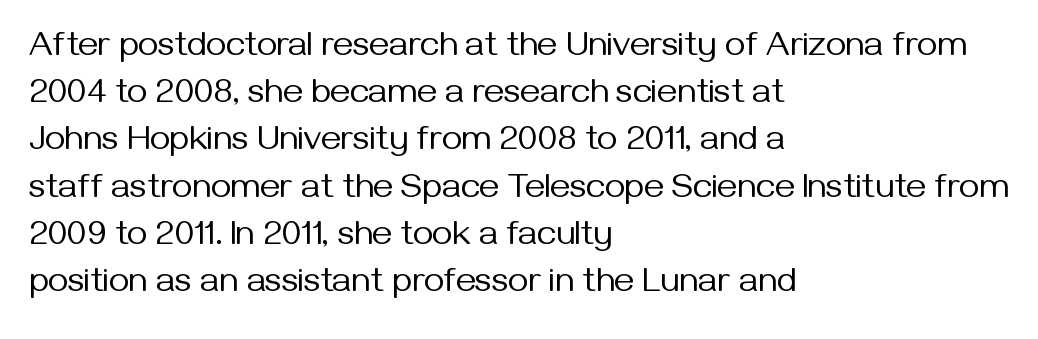
Q: Is the text bold? A: No.
Q: Is the text italic (slanted)? A: No, it is upright.
Q: Is the typeface a serif or a sans-serif typeface? A: Sans-serif.
Q: Is the text underlined? A: No.
Q: How is the paragraph aligned? A: Left-aligned.
Q: Is the spacing between letters normal or unusually wide? A: Normal.
Q: Is the spacing between lines tight, normal or loose? A: Normal.
Q: Width (condensed, normal, or wide)? A: Normal.
Q: Stroke contrast? A: Medium.
Q: x-height? A: Medium.
Q: Monospaced? A: No.
